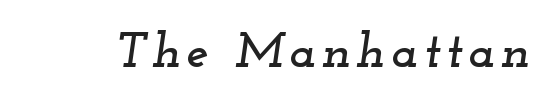
{"serif": "yes", "italic": "yes", "lean": "right", "slant_degrees": 12, "width": "wide", "stroke_contrast": "low", "x_height": "small", "monospaced": "no", "underline": "no", "glyph_px": 50}
